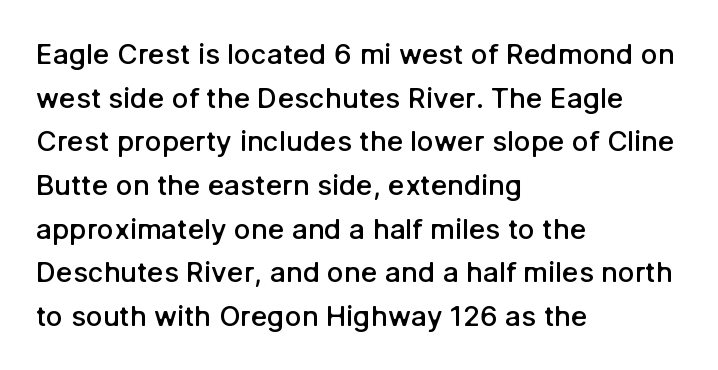
The space directly below the letters is spotless. Each new line begins a customary step beneath the previous one. On the weight axis this lands at semibold, roughly 600. You could not count columns in this text — the font is proportionally spaced.
